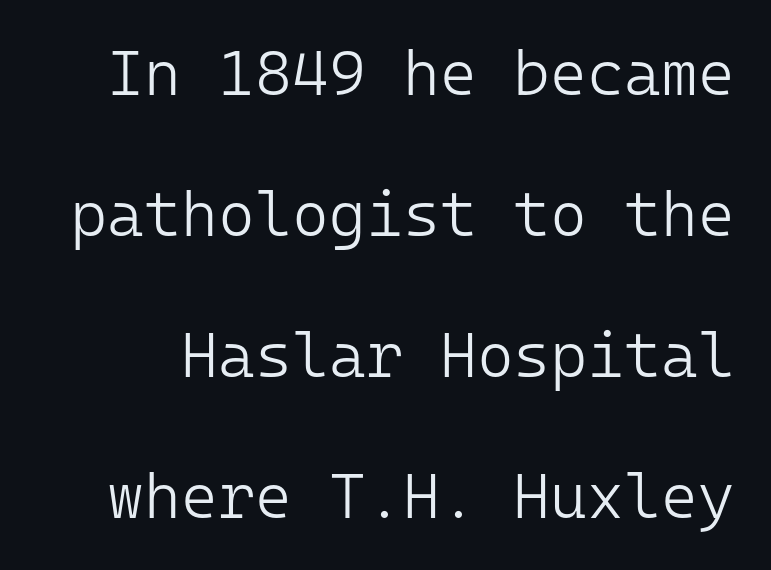
{"serif": "no", "italic": "no", "bold": "no", "weight": "light", "width": "normal", "stroke_contrast": "low", "x_height": "medium", "monospaced": "yes", "underline": "no", "line_spacing": "loose", "line_spacing_ratio": 2.24, "letter_spacing": "normal", "letter_spacing_em": 0.0, "glyph_px": 63}
